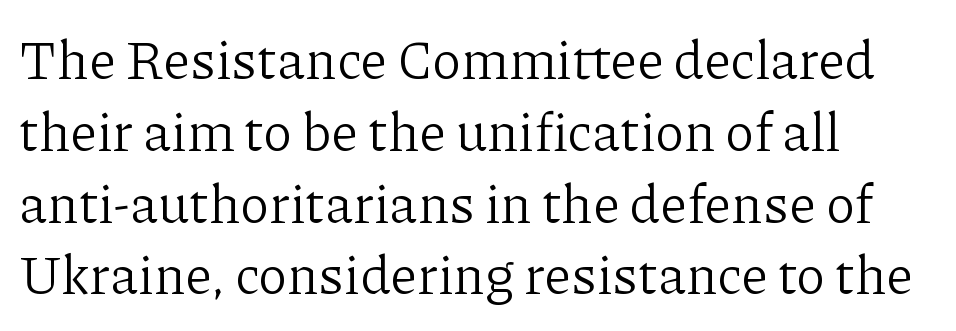
Q: Is the text bold? A: No.
Q: Is the text italic (slanted)? A: No, it is upright.
Q: Is the typeface a serif or a sans-serif typeface? A: Serif.
Q: Is the text underlined? A: No.
Q: How is the paragraph aligned? A: Left-aligned.
Q: Is the spacing between letters normal or unusually wide? A: Normal.
Q: Is the spacing between lines tight, normal or loose? A: Normal.
Q: Width (condensed, normal, or wide)? A: Normal.
Q: Stroke contrast? A: Low.
Q: x-height? A: Medium.
Q: Monospaced? A: No.
